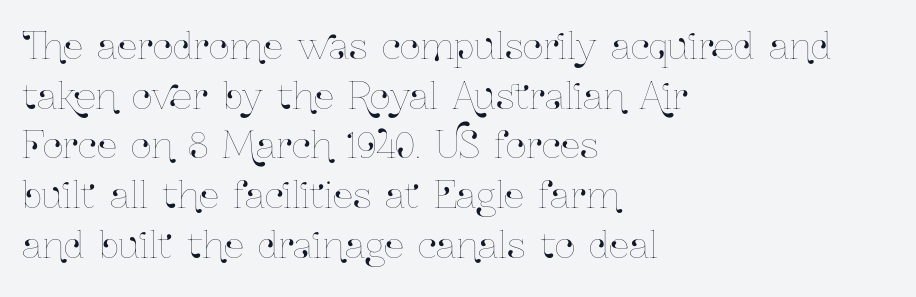
Vertically, the passage feels balanced, rows spaced as you'd expect. The lettering holds an erect, upright posture throughout. All the whitespace from short lines collects on the right. A clean baseline with only descenders dipping below it.
